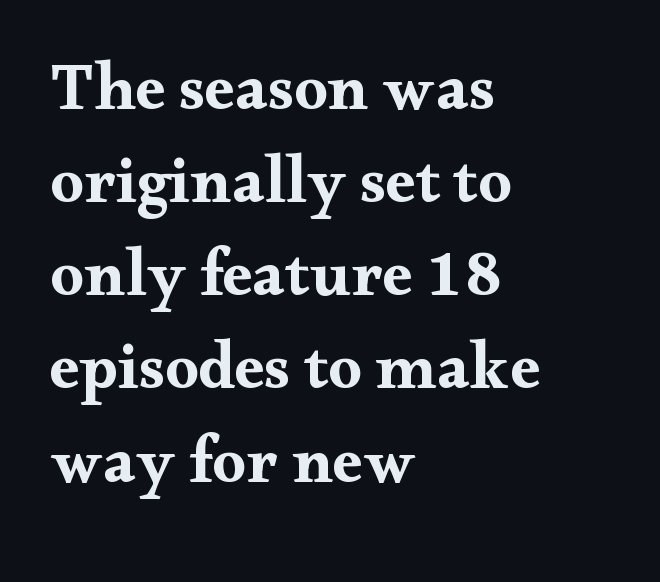
Q: Is the text bold? A: Yes.
Q: Is the text italic (slanted)? A: No, it is upright.
Q: Is the typeface a serif or a sans-serif typeface? A: Serif.
Q: Is the text underlined? A: No.
Q: How is the paragraph aligned? A: Left-aligned.
Q: Is the spacing between letters normal or unusually wide? A: Normal.
Q: Is the spacing between lines tight, normal or loose? A: Normal.
Q: Width (condensed, normal, or wide)? A: Wide.
Q: Stroke contrast? A: Medium.
Q: x-height? A: Small.
Q: Monospaced? A: No.
